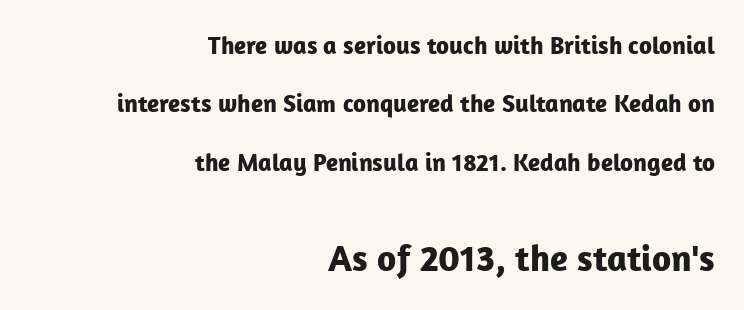
{"serif": "no", "italic": "no", "bold": "yes", "weight": "bold", "width": "normal", "stroke_contrast": "low", "x_height": "medium", "monospaced": "no", "underline": "no", "align": "right", "line_spacing": "loose", "line_spacing_ratio": 2.34, "letter_spacing": "normal", "letter_spacing_em": 0.0, "larger_block": "second", "size_ratio": 1.48, "glyph_px": 37}
